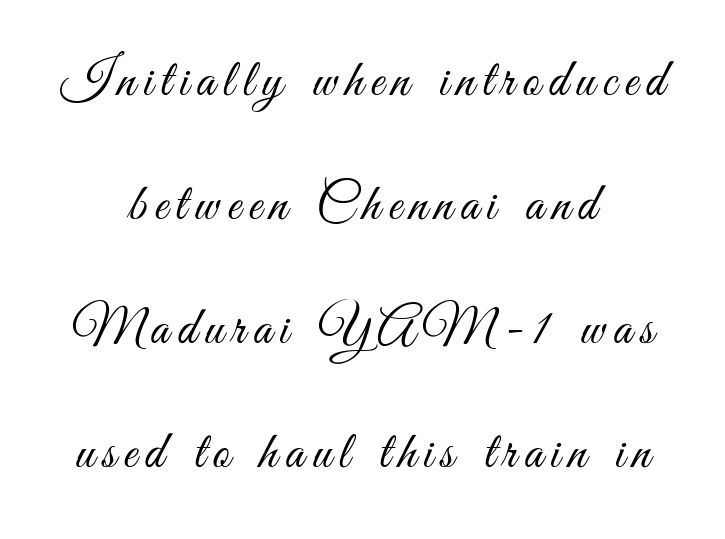
{"serif": "no", "bold": "no", "weight": "light", "width": "condensed", "stroke_contrast": "medium", "x_height": "small", "monospaced": "no", "underline": "no", "align": "center", "line_spacing": "loose", "line_spacing_ratio": 2.34, "glyph_px": 53}
